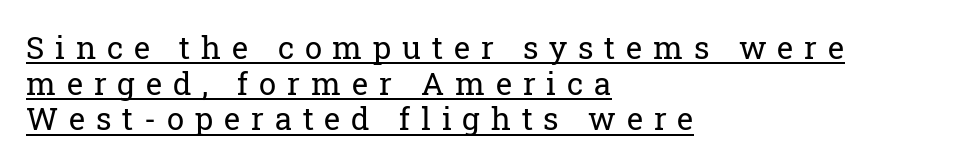
This sample trades vertical openness for compactness between lines. This rendering uses left alignment, leaving the right contour irregular. Letters have the restrained weight of plain body copy at most. You could only call the tracking loose — the letters float apart.
